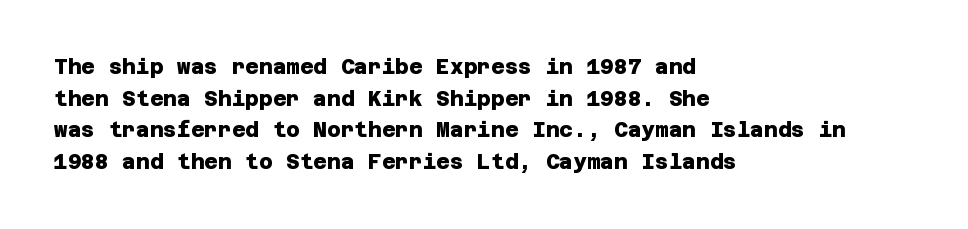
Check the space under the baseline: it is left empty. Typeset ragged right — the left edge is the straight one. Typographic density is high because the face is bold. The rendering keeps characters at their native spacing.
